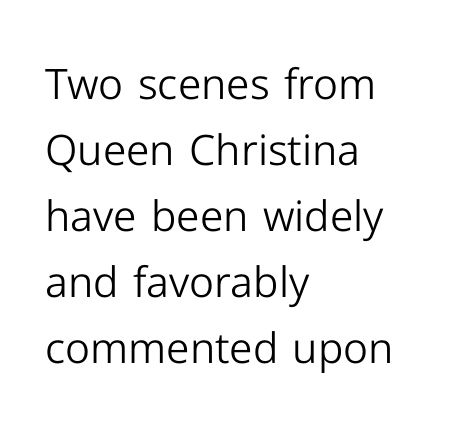
Posture: upright roman. Heft: none added — not bold. Each letter keeps its own natural width here, so spacing adapts to shape. Horizontal bands of white between lines are of average thickness. These lines keep a tight, regular rhythm from letter to letter.
